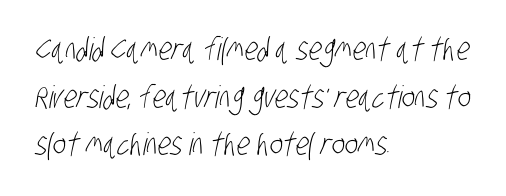
The rendering uses natural spacing where letterforms have individual widths. The passage shown is not bold in any degree. Honestly, the row spacing looks completely unremarkable. Check where the strokes stop: nothing finishes them off — pure sans. Short note: letters normally spaced.
